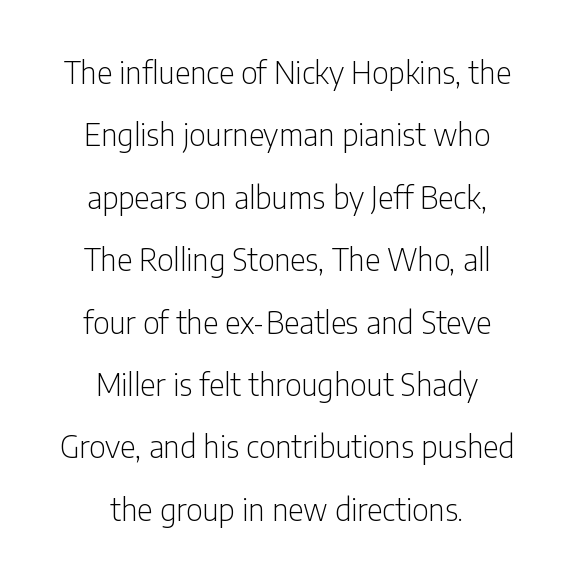
Q: Is the text bold? A: No.
Q: Is the text italic (slanted)? A: No, it is upright.
Q: Is the typeface a serif or a sans-serif typeface? A: Sans-serif.
Q: Is the text underlined? A: No.
Q: How is the paragraph aligned? A: Centered.
Q: Is the spacing between letters normal or unusually wide? A: Normal.
Q: Is the spacing between lines tight, normal or loose? A: Loose.
Q: Width (condensed, normal, or wide)? A: Condensed.
Q: Stroke contrast? A: Low.
Q: x-height? A: Medium.
Q: Monospaced? A: No.
